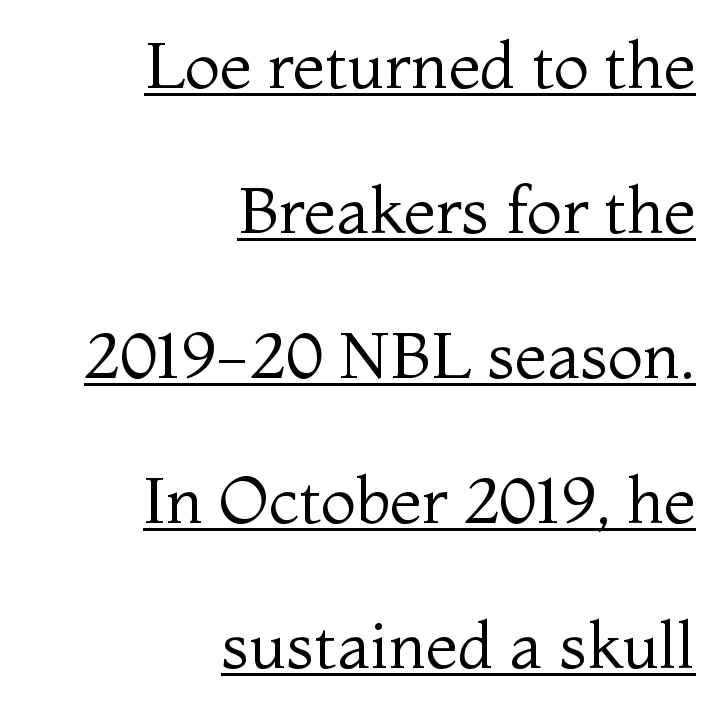
Between one letter and the next there's only the usual sliver of space. The typesetter chose a ragged-left arrangement here. Character widths vary here, with narrow letters taking less room than wide ones. The lines are spread far apart with generous leading. A typesetter would label this face a serif.
